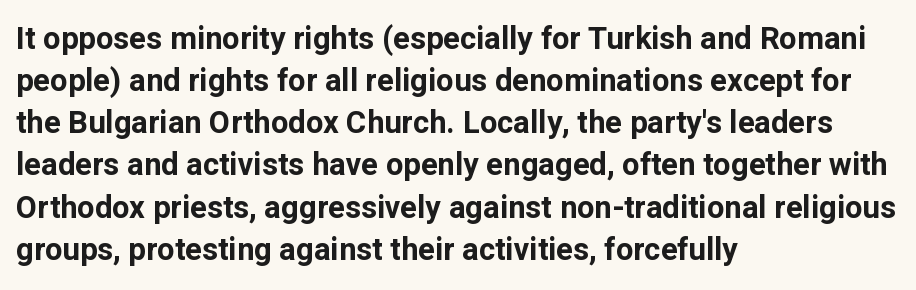
Q: Is the text bold? A: Yes.
Q: Is the text italic (slanted)? A: No, it is upright.
Q: Is the typeface a serif or a sans-serif typeface? A: Sans-serif.
Q: Is the text underlined? A: No.
Q: How is the paragraph aligned? A: Left-aligned.
Q: Is the spacing between letters normal or unusually wide? A: Normal.
Q: Is the spacing between lines tight, normal or loose? A: Normal.
Q: Width (condensed, normal, or wide)? A: Normal.
Q: Stroke contrast? A: Low.
Q: x-height? A: Medium.
Q: Monospaced? A: No.
